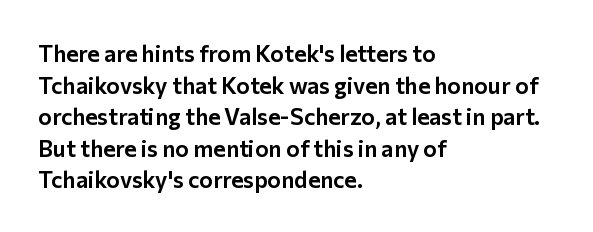
{"italic": "no", "underline": "no", "align": "left", "line_spacing": "normal", "line_spacing_ratio": 1.37, "letter_spacing": "normal", "letter_spacing_em": 0.0, "glyph_px": 23}
